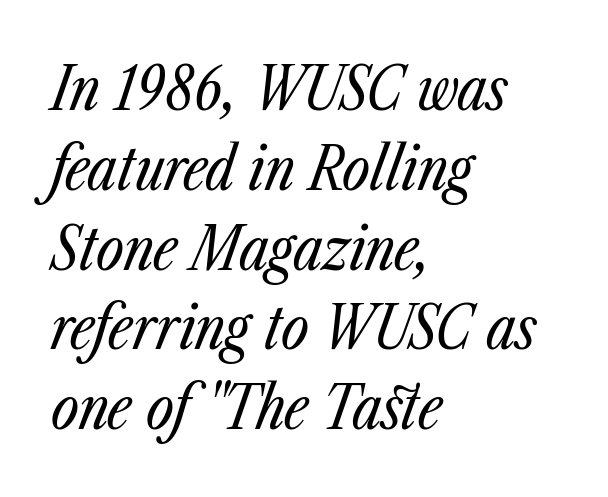
Q: Is the text bold? A: No.
Q: Is the text italic (slanted)? A: Yes, it leans right by about 23 degrees.
Q: Is the text underlined? A: No.
Q: How is the paragraph aligned? A: Left-aligned.
Q: Is the spacing between letters normal or unusually wide? A: Normal.
Q: Is the spacing between lines tight, normal or loose? A: Normal.
Q: Width (condensed, normal, or wide)? A: Condensed.
Q: Stroke contrast? A: Low.
Q: x-height? A: Medium.
Q: Monospaced? A: No.
